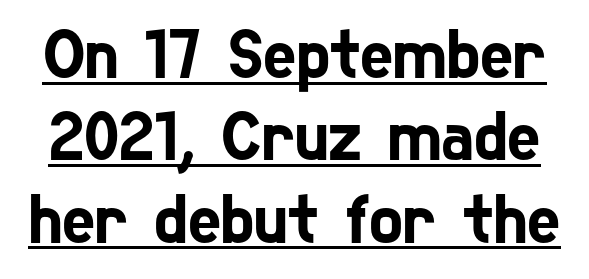
You could call the tracking neutral — neither tight nor loose. Note: no serifs on the glyphs. Students, observe the line beneath the letters — that is underlining. The letters advance in unequal steps, a hallmark of proportional type.
